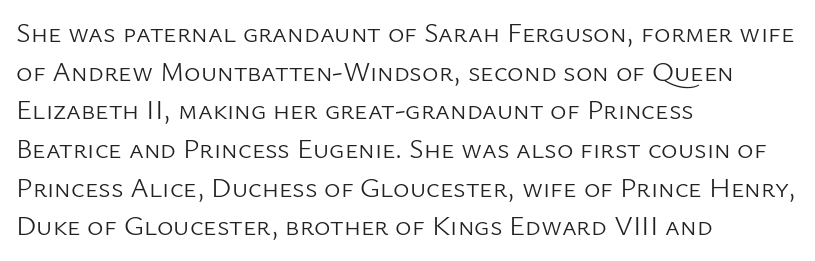
The image shows 28 px light sans-serif type, upright; set left-aligned, normal line spacing (1.38x), normal letter spacing, not underlined; low stroke contrast and a medium x-height.
